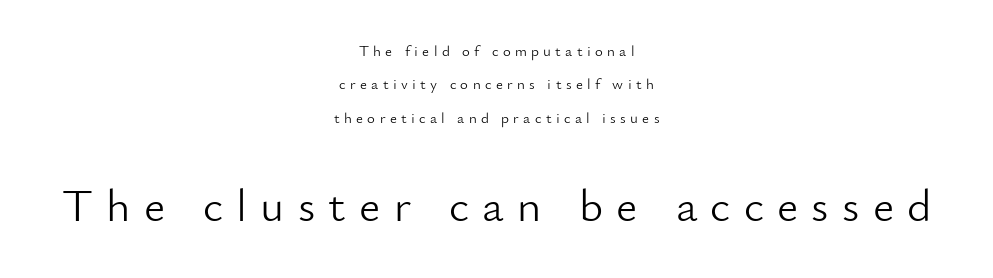
Q: Is the text bold? A: No.
Q: Is the text italic (slanted)? A: No, it is upright.
Q: Is the typeface a serif or a sans-serif typeface? A: Sans-serif.
Q: Is the text underlined? A: No.
Q: How is the paragraph aligned? A: Centered.
Q: Is the spacing between letters normal or unusually wide? A: Unusually wide.
Q: Is the spacing between lines tight, normal or loose? A: Loose.
Q: Which block of text is set in a larger size, the first (top) or the second (bottom)? A: The second (bottom) one.
Q: Width (condensed, normal, or wide)? A: Normal.
Q: Stroke contrast? A: Low.
Q: x-height? A: Small.
Q: Monospaced? A: No.
